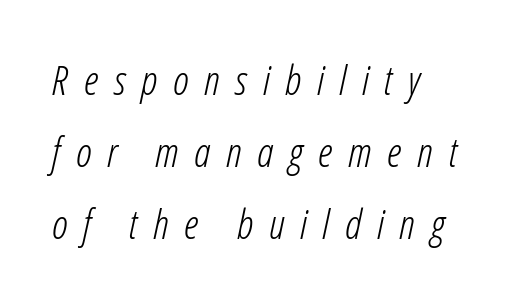
The image shows 41 px light, condensed type, italic (leaning right); set line spacing 1.76x, unusually wide letter spacing (+0.38 em), not underlined; low stroke contrast and a medium x-height.
